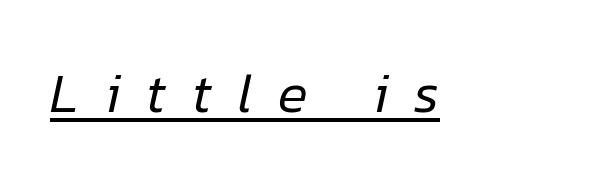
Each stroke keeps to a modest, everyday thickness or less. The sample's only ornament is a line tracing under the words. Looks like regular typesetting: each glyph gets only the width it needs. The rendering applies a slant to the glyphs. A typesetter would call this heavily tracked-out type.
